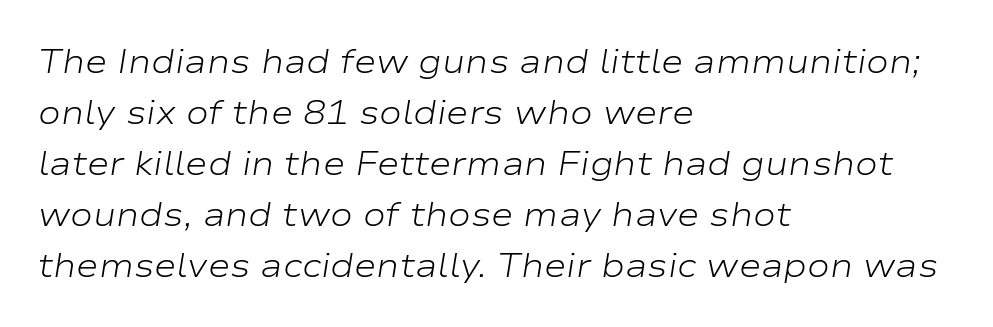
{"italic": "yes", "lean": "right", "slant_degrees": 9, "bold": "no", "weight": "light", "width": "wide", "stroke_contrast": "low", "x_height": "medium", "monospaced": "no", "underline": "no", "align": "left", "line_spacing": "normal", "line_spacing_ratio": 1.5, "letter_spacing": "normal", "letter_spacing_em": 0.0, "glyph_px": 34}
